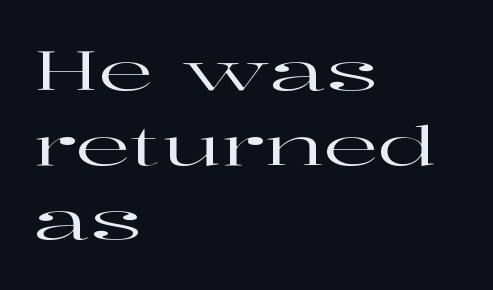
The image shows 54 px wide serif type, upright; set left-aligned, normal line spacing (1.38x), normal letter spacing, not underlined; high stroke contrast and a medium x-height.
